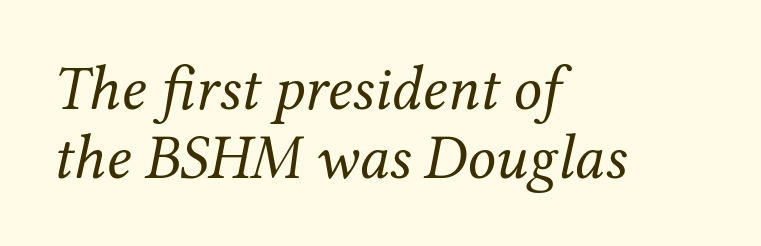
The image shows 63 px regular-weight serif type, italic (leaning right); set left-aligned, tight line spacing (1.09x), normal letter spacing, not underlined; medium stroke contrast and a medium x-height.
